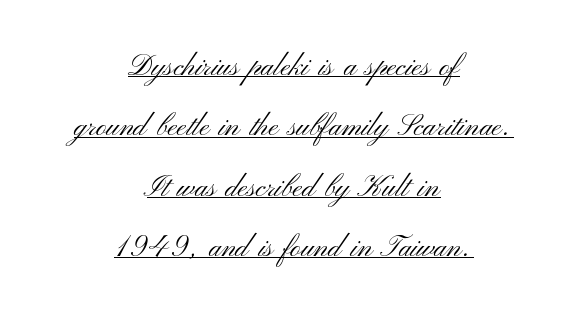
{"serif": "no", "bold": "no", "weight": "light", "width": "wide", "stroke_contrast": "medium", "x_height": "small", "monospaced": "no", "underline": "yes", "align": "center", "line_spacing": "loose", "line_spacing_ratio": 2.08, "letter_spacing": "normal", "letter_spacing_em": 0.0, "glyph_px": 29}
